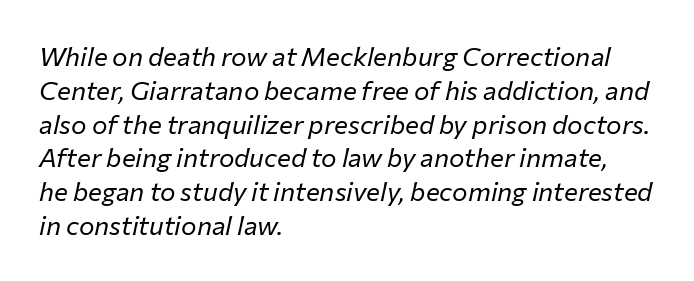
{"italic": "yes", "lean": "right", "slant_degrees": 12, "bold": "no", "underline": "no", "align": "left", "line_spacing": "normal", "line_spacing_ratio": 1.3, "letter_spacing": "normal", "letter_spacing_em": 0.0, "glyph_px": 26}
